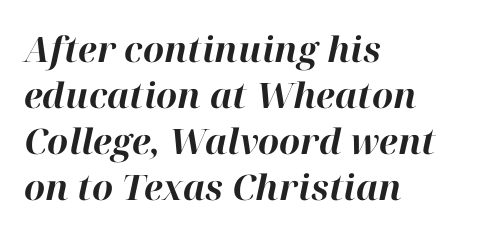
{"italic": "yes", "lean": "right", "slant_degrees": 12, "bold": "yes", "weight": "bold", "width": "normal", "stroke_contrast": "high", "x_height": "medium", "monospaced": "no", "underline": "no", "align": "left", "line_spacing": "normal", "line_spacing_ratio": 1.31, "letter_spacing": "normal", "letter_spacing_em": 0.0, "glyph_px": 35}
